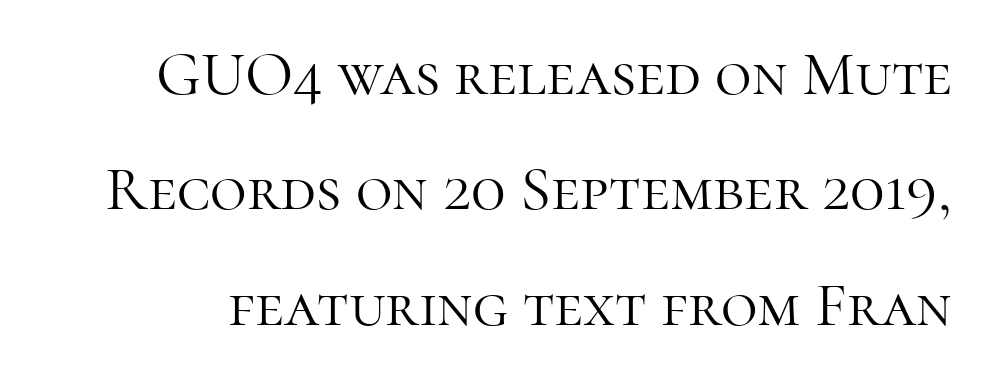
Q: Is the text bold? A: No.
Q: Is the text italic (slanted)? A: No, it is upright.
Q: Is the typeface a serif or a sans-serif typeface? A: Serif.
Q: Is the text underlined? A: No.
Q: Is the spacing between letters normal or unusually wide? A: Normal.
Q: Width (condensed, normal, or wide)? A: Normal.
Q: Stroke contrast? A: High.
Q: x-height? A: Medium.
Q: Monospaced? A: No.
